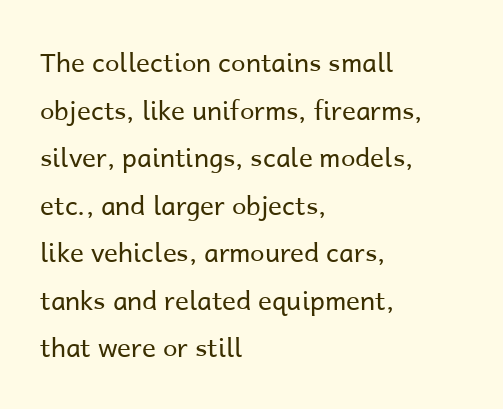
Q: Is the text bold? A: No.
Q: Is the text italic (slanted)? A: No, it is upright.
Q: Is the text underlined? A: No.
Q: How is the paragraph aligned? A: Left-aligned.
Q: Is the spacing between letters normal or unusually wide? A: Normal.
